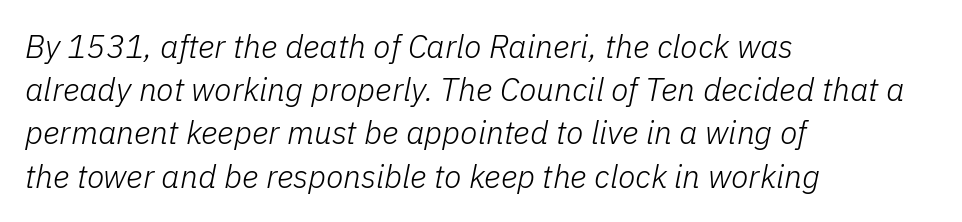
{"italic": "yes", "lean": "right", "slant_degrees": 11, "bold": "no", "weight": "light", "width": "normal", "stroke_contrast": "low", "x_height": "medium", "monospaced": "no", "underline": "no", "align": "left", "line_spacing": "normal", "line_spacing_ratio": 1.35, "letter_spacing": "normal", "letter_spacing_em": 0.0, "glyph_px": 32}
